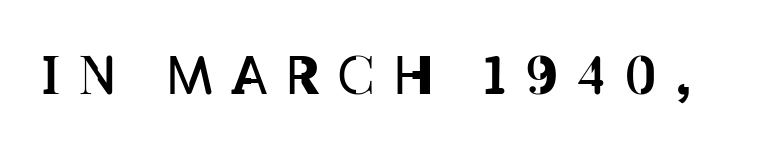
Q: Is the text bold? A: No.
Q: Is the text italic (slanted)? A: No, it is upright.
Q: Is the text underlined? A: No.
Q: Is the spacing between letters normal or unusually wide? A: Unusually wide.
Q: Width (condensed, normal, or wide)? A: Condensed.
Q: Stroke contrast? A: Low.
Q: x-height? A: Large.
Q: Monospaced? A: No.
